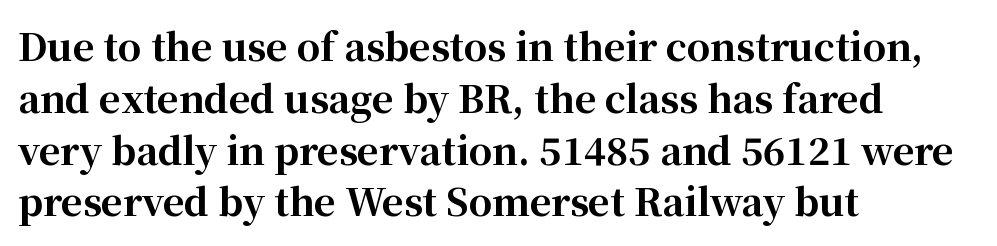
The image shows 37 px bold serif type, upright; set left-aligned, normal line spacing (1.4x), normal letter spacing, not underlined; high stroke contrast and a medium x-height.
